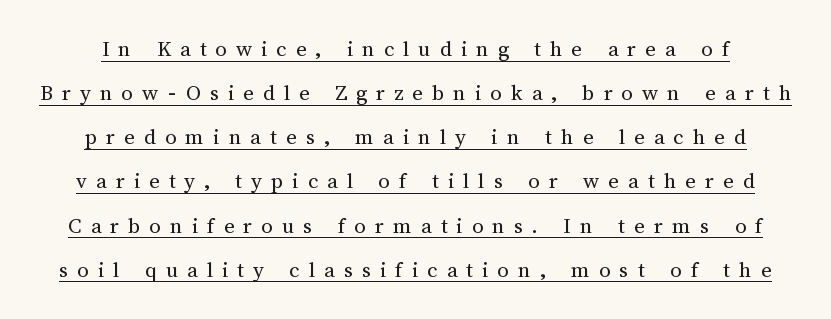
The image shows 23 px text type, upright; set loose line spacing (1.92x), unusually wide letter spacing (+0.39 em), underlined.
